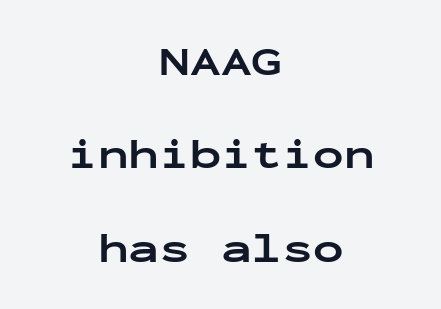
Q: Is the text bold? A: Yes.
Q: Is the text italic (slanted)? A: No, it is upright.
Q: Is the typeface a serif or a sans-serif typeface? A: Sans-serif.
Q: Is the text underlined? A: No.
Q: How is the paragraph aligned? A: Centered.
Q: Is the spacing between letters normal or unusually wide? A: Normal.
Q: Is the spacing between lines tight, normal or loose? A: Loose.
Q: Width (condensed, normal, or wide)? A: Wide.
Q: Stroke contrast? A: Low.
Q: x-height? A: Medium.
Q: Monospaced? A: Yes.
